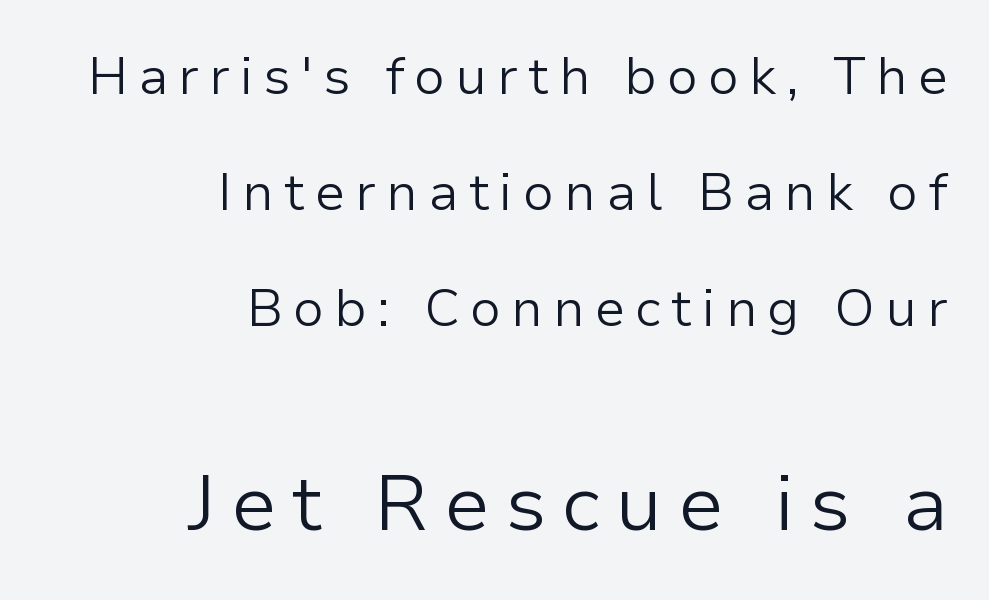
The image shows 78 px light sans-serif type, upright; set right-aligned, loose line spacing (2.23x), not underlined; the second (bottom) block is 1.5x larger; low stroke contrast and a medium x-height.
